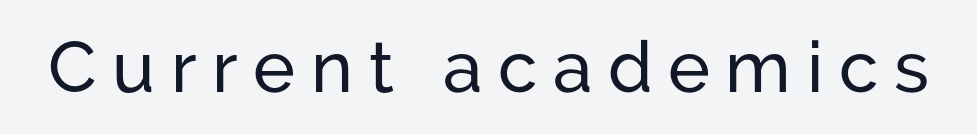
In terms of letterform style, serifs are entirely absent. The lettering holds an erect, upright posture throughout. Character widths vary here, with narrow letters taking less room than wide ones. The baseline area is clear.
